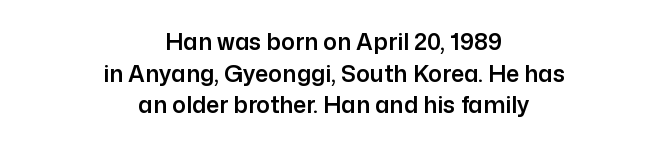
The image shows 23 px text type, upright; set centered, normal line spacing (1.37x), normal letter spacing, not underlined.
